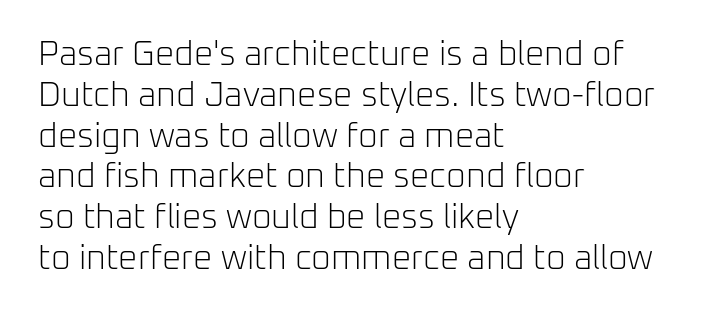
Italic? Not at all — the glyphs are vertical. Caption: face not bold, strokes unweighted. This sample is left-justified, so line endings fall wherever the words run out. Note the varied advance widths — an 'i' is clearly narrower than an 'm'. This rendering employs a face without finishing strokes, i.e., a sans-serif.
